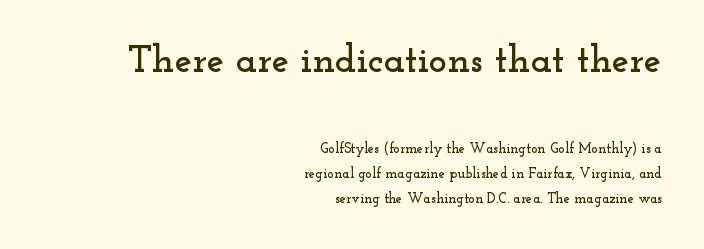
Q: Is the text italic (slanted)? A: No, it is upright.
Q: Is the typeface a serif or a sans-serif typeface? A: Serif.
Q: Is the text underlined? A: No.
Q: How is the paragraph aligned? A: Right-aligned.
Q: Is the spacing between letters normal or unusually wide? A: Normal.
Q: Which block of text is set in a larger size, the first (top) or the second (bottom)? A: The first (top) one.
Q: Width (condensed, normal, or wide)? A: Wide.
Q: Stroke contrast? A: Low.
Q: x-height? A: Small.
Q: Monospaced? A: No.
